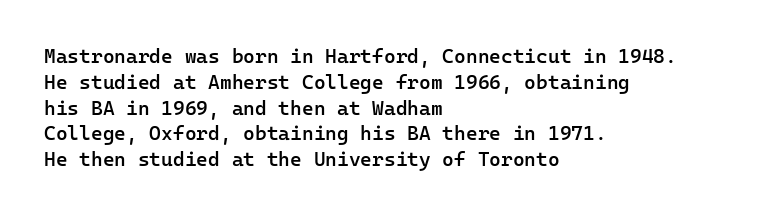
The image shows 20 px text type, upright; set left-aligned, normal line spacing (1.29x), normal letter spacing, not underlined.
